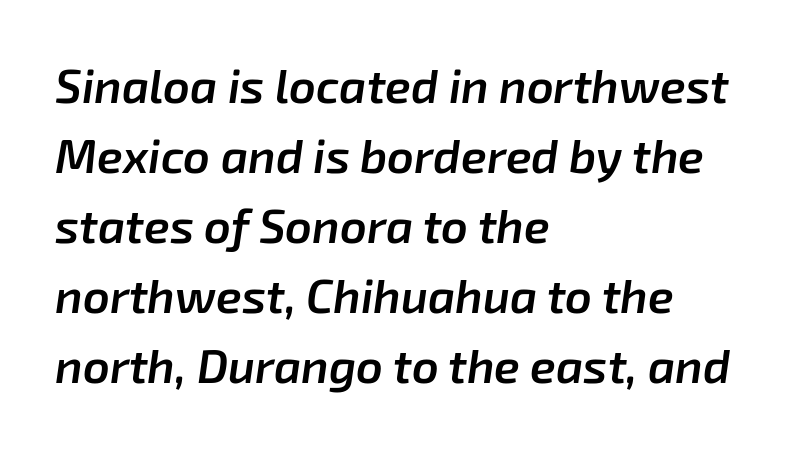
{"italic": "yes", "lean": "right", "slant_degrees": 8, "bold": "semi", "weight": "semibold", "width": "normal", "stroke_contrast": "low", "x_height": "medium", "monospaced": "no", "underline": "no", "align": "left", "line_spacing": "normal", "line_spacing_ratio": 1.49, "letter_spacing": "normal", "letter_spacing_em": 0.0, "glyph_px": 47}
